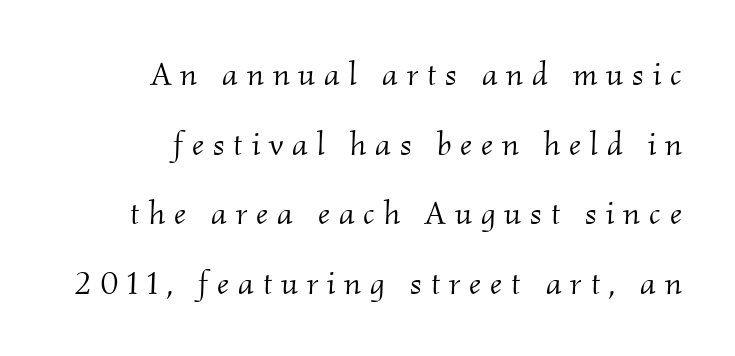
{"serif": "yes", "italic": "yes", "lean": "right", "slant_degrees": 2, "bold": "no", "weight": "light", "width": "normal", "stroke_contrast": "medium", "x_height": "small", "monospaced": "no", "underline": "no", "align": "right", "line_spacing": "loose", "line_spacing_ratio": 2.11, "letter_spacing": "wide", "letter_spacing_em": 0.27, "glyph_px": 33}
